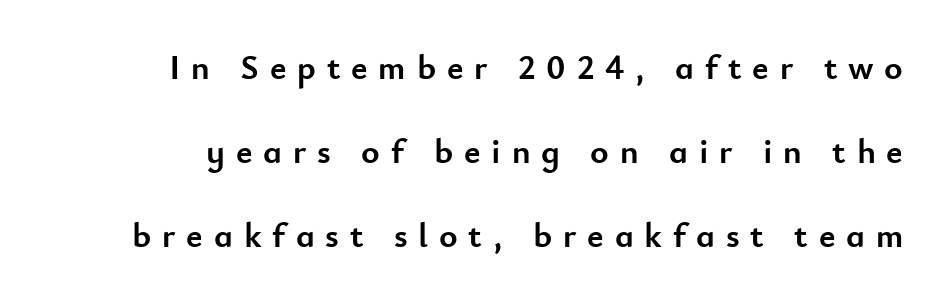
The image shows 35 px semibold sans-serif type, upright; set loose line spacing (2.4x), unusually wide letter spacing (+0.31 em), not underlined; low stroke contrast and a small x-height.
